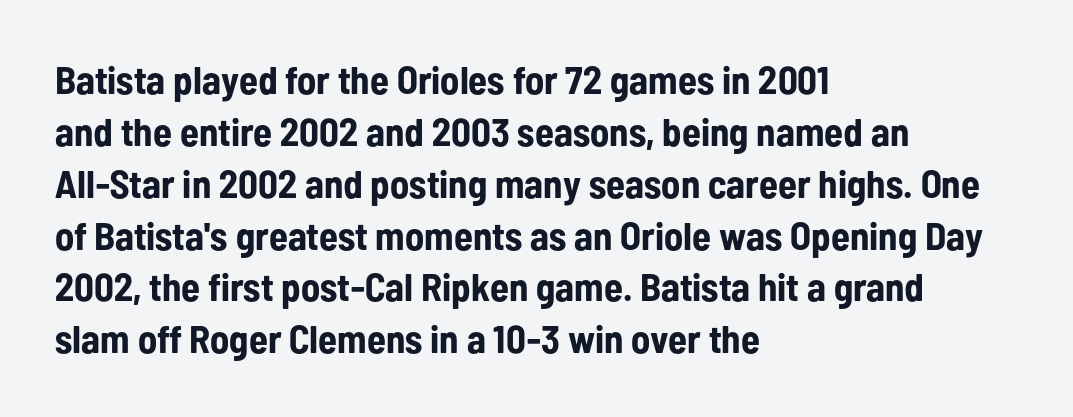
Q: Is the text bold? A: Yes.
Q: Is the text italic (slanted)? A: No, it is upright.
Q: Is the typeface a serif or a sans-serif typeface? A: Sans-serif.
Q: Is the text underlined? A: No.
Q: How is the paragraph aligned? A: Left-aligned.
Q: Is the spacing between letters normal or unusually wide? A: Normal.
Q: Is the spacing between lines tight, normal or loose? A: Normal.
Q: Width (condensed, normal, or wide)? A: Condensed.
Q: Stroke contrast? A: Low.
Q: x-height? A: Medium.
Q: Monospaced? A: No.
